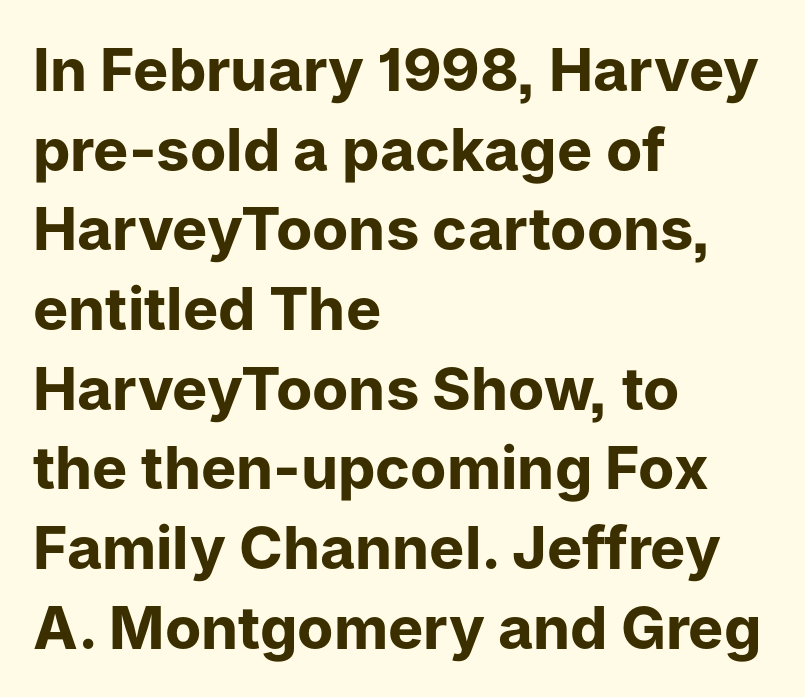
These lines stack with their left ends in a neat column. Do the letters lean? They stand straight. Each letter's strokes conclude bluntly, with no projecting serifs. The passage shown is typed in a proportional face where columns would drift. Typesetter's note: full bold, strokes at maximum text heaviness.
